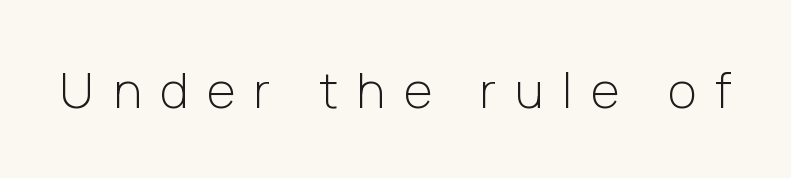
Q: Is the text bold? A: No.
Q: Is the text italic (slanted)? A: No, it is upright.
Q: Is the typeface a serif or a sans-serif typeface? A: Sans-serif.
Q: Is the text underlined? A: No.
Q: Is the spacing between letters normal or unusually wide? A: Unusually wide.
Q: Width (condensed, normal, or wide)? A: Normal.
Q: Stroke contrast? A: Low.
Q: x-height? A: Medium.
Q: Monospaced? A: No.
